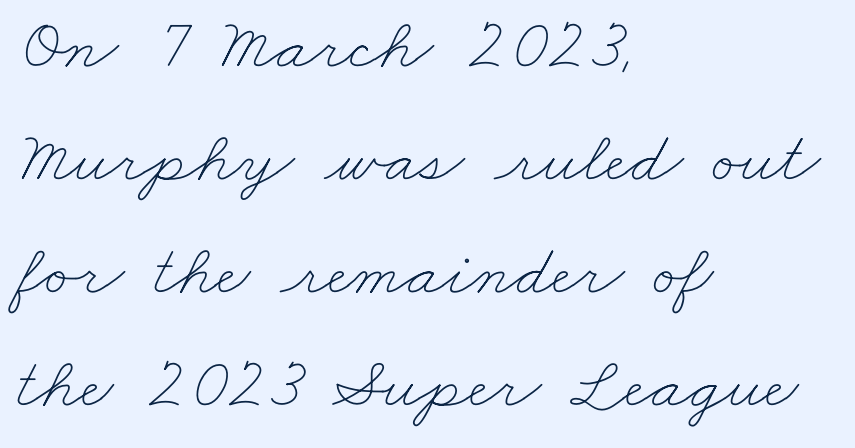
{"bold": "no", "weight": "thin", "width": "wide", "stroke_contrast": "low", "x_height": "small", "monospaced": "no", "underline": "no", "align": "left", "line_spacing": "normal", "line_spacing_ratio": 1.55, "letter_spacing": "normal", "letter_spacing_em": 0.0, "glyph_px": 73}
